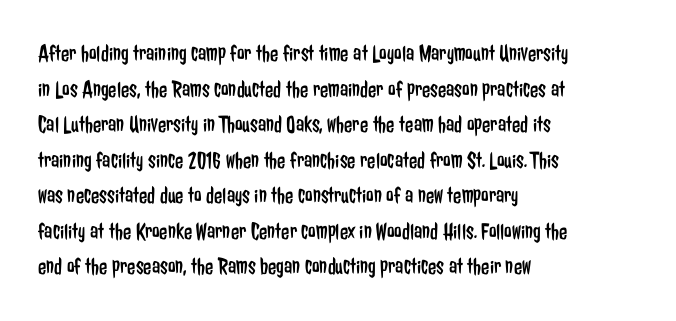
Q: Is the text bold? A: No.
Q: Is the text italic (slanted)? A: No, it is upright.
Q: Is the text underlined? A: No.
Q: How is the paragraph aligned? A: Left-aligned.
Q: Is the spacing between letters normal or unusually wide? A: Normal.
Q: Is the spacing between lines tight, normal or loose? A: Normal.
